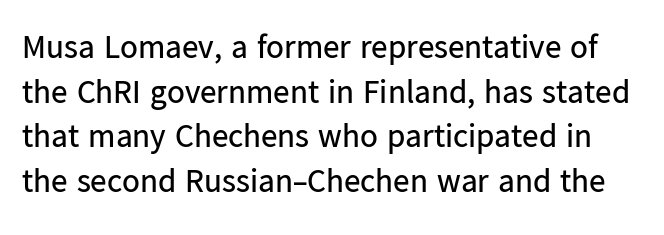
{"serif": "no", "italic": "no", "bold": "no", "weight": "regular", "width": "normal", "stroke_contrast": "low", "x_height": "medium", "monospaced": "no", "underline": "no", "line_spacing": "normal", "line_spacing_ratio": 1.35, "letter_spacing": "normal", "letter_spacing_em": 0.0, "glyph_px": 33}
